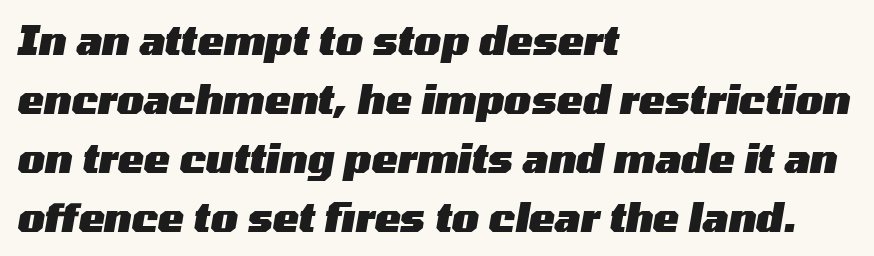
The passage shown stacks its lines at a standard gap. Line starts are locked; line ends wander. You could not count columns in this text — the font is proportionally spaced. This is heavy type, rendered in bold.
